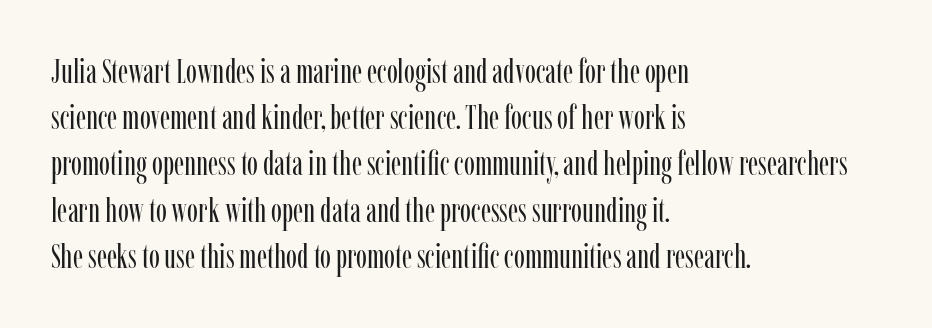
Q: Is the text bold? A: No.
Q: Is the text italic (slanted)? A: No, it is upright.
Q: Is the typeface a serif or a sans-serif typeface? A: Serif.
Q: Is the text underlined? A: No.
Q: How is the paragraph aligned? A: Left-aligned.
Q: Is the spacing between letters normal or unusually wide? A: Normal.
Q: Is the spacing between lines tight, normal or loose? A: Normal.
Q: Width (condensed, normal, or wide)? A: Condensed.
Q: Stroke contrast? A: Low.
Q: x-height? A: Medium.
Q: Monospaced? A: No.
